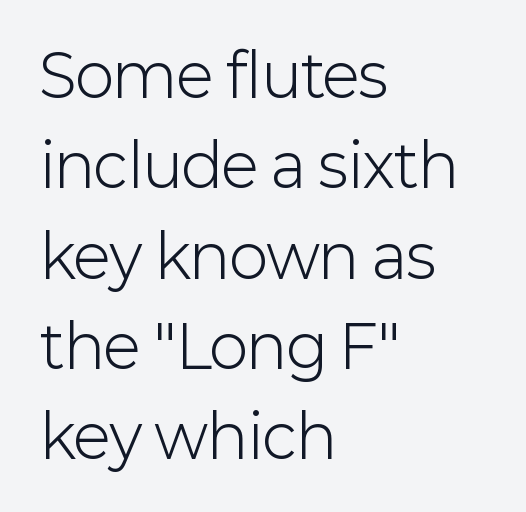
{"serif": "no", "italic": "no", "bold": "no", "weight": "light", "width": "normal", "stroke_contrast": "low", "x_height": "medium", "monospaced": "no", "underline": "no", "align": "left", "line_spacing": "normal", "line_spacing_ratio": 1.53, "letter_spacing": "normal", "letter_spacing_em": 0.0, "glyph_px": 59}
